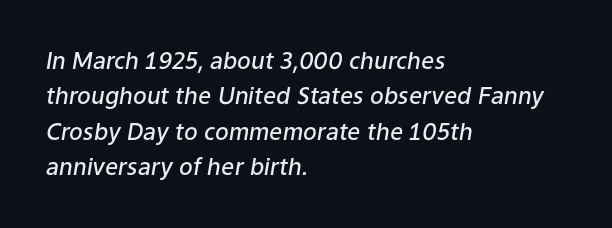
The specimen omits any rule beneath the text block's lines. Students, this is semibold: more ink than regular, less than bold. Caption: multi-line text, flush left, ragged right. The passage shown leans; its letterforms are oblique. Words appear dense and cohesive because spacing is normal. Is there much room between lines? A standard amount, neither cramped nor airy.
